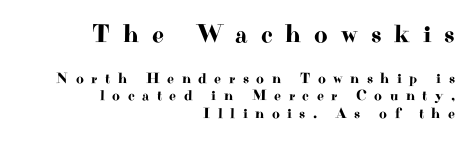
Spacing between characters has been opened up far beyond the box default. The lines are quadded right. Letters rest on an invisible, unmarked baseline. The rendering shrinks the type as you move from the upper chunk to the lower. Vertical strokes here are truly vertical.
